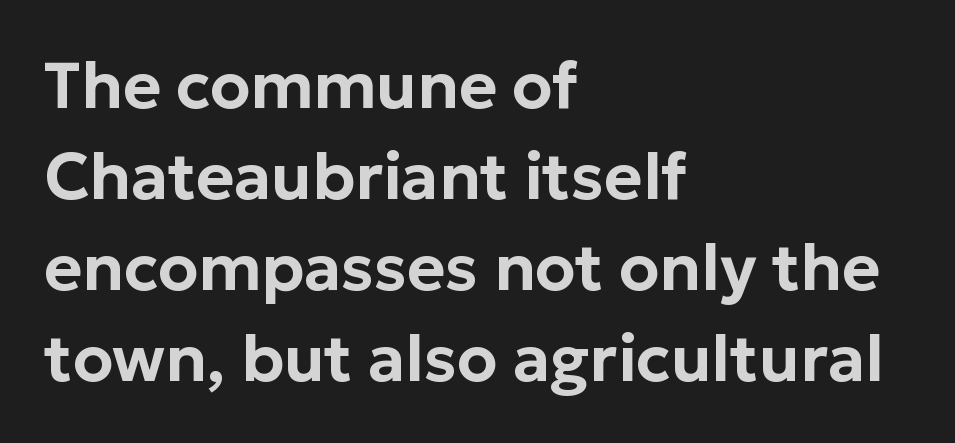
Spacing verdict: proportional, widths tailored to each character. You can tell it's not italic because the verticals are truly vertical. The passage is arranged the way most books set body copy — flush left. The characters display no serif detailing; their extremities are plain. A typesetter would call this zero additional tracking. Only glyphs here, with clear space below each row.
